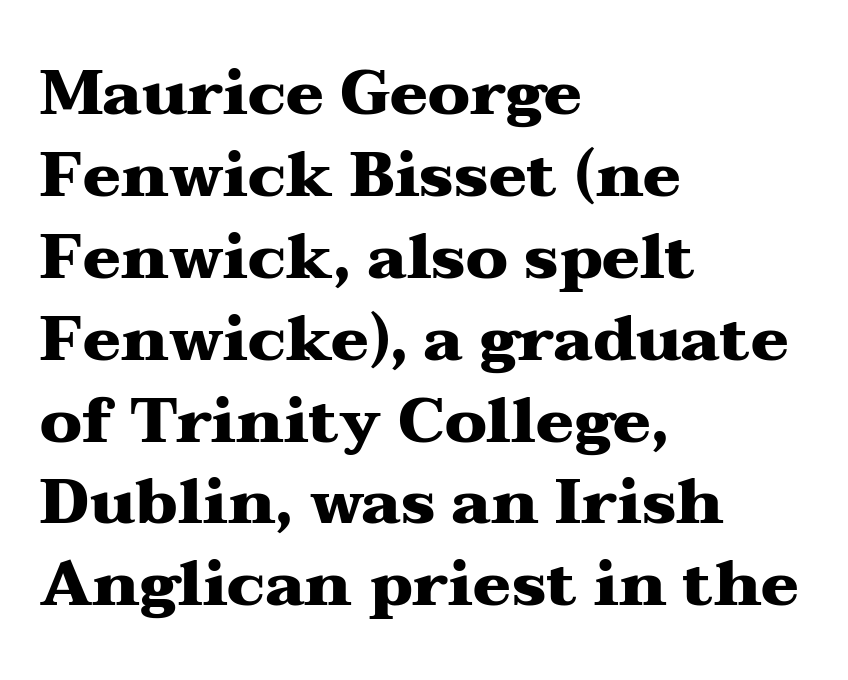
{"serif": "yes", "italic": "no", "bold": "yes", "weight": "heavy", "width": "wide", "stroke_contrast": "medium", "x_height": "medium", "monospaced": "no", "underline": "no", "align": "left", "line_spacing": "normal", "line_spacing_ratio": 1.3, "letter_spacing": "normal", "letter_spacing_em": 0.0, "glyph_px": 63}
